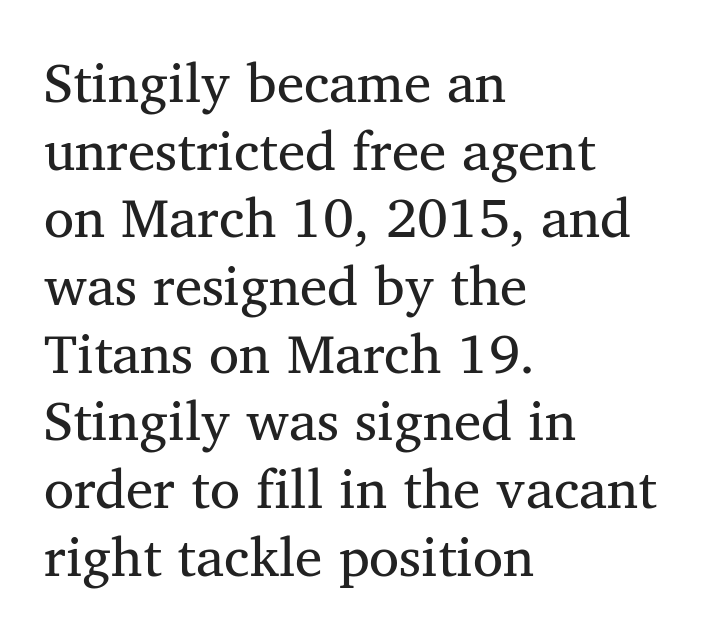
Q: Is the text bold? A: No.
Q: Is the text italic (slanted)? A: No, it is upright.
Q: Is the typeface a serif or a sans-serif typeface? A: Serif.
Q: Is the text underlined? A: No.
Q: How is the paragraph aligned? A: Left-aligned.
Q: Is the spacing between letters normal or unusually wide? A: Normal.
Q: Width (condensed, normal, or wide)? A: Normal.
Q: Stroke contrast? A: Medium.
Q: x-height? A: Medium.
Q: Monospaced? A: No.
